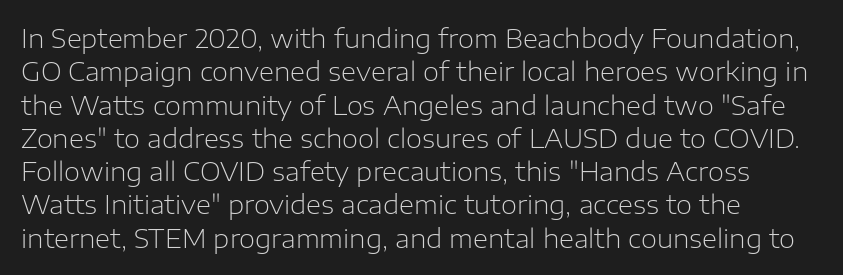
The image shows 26 px text type, upright; set left-aligned, normal line spacing (1.28x), normal letter spacing, not underlined.
